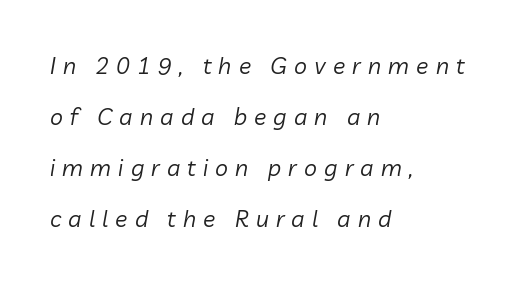
{"italic": "yes", "lean": "right", "slant_degrees": 10, "bold": "no", "underline": "no", "align": "left", "line_spacing": "loose", "line_spacing_ratio": 2.22, "letter_spacing": "wide", "letter_spacing_em": 0.31, "glyph_px": 23}
